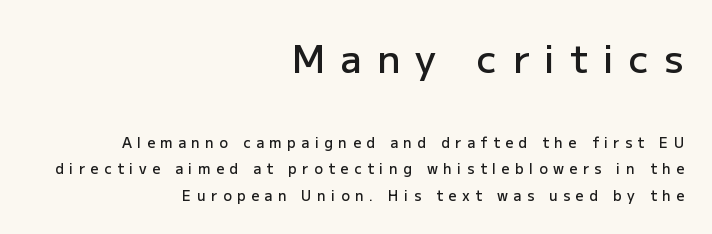
{"serif": "no", "italic": "no", "bold": "semi", "weight": "semibold", "width": "normal", "stroke_contrast": "low", "x_height": "medium", "monospaced": "no", "underline": "no", "align": "right", "line_spacing": "loose", "line_spacing_ratio": 1.9, "letter_spacing": "wide", "letter_spacing_em": 0.4, "larger_block": "first", "size_ratio": 2.71, "glyph_px": 38}
